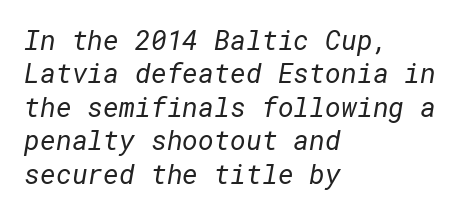
Q: Is the text bold? A: No.
Q: Is the text underlined? A: No.
Q: How is the paragraph aligned? A: Left-aligned.
Q: Is the spacing between letters normal or unusually wide? A: Normal.
